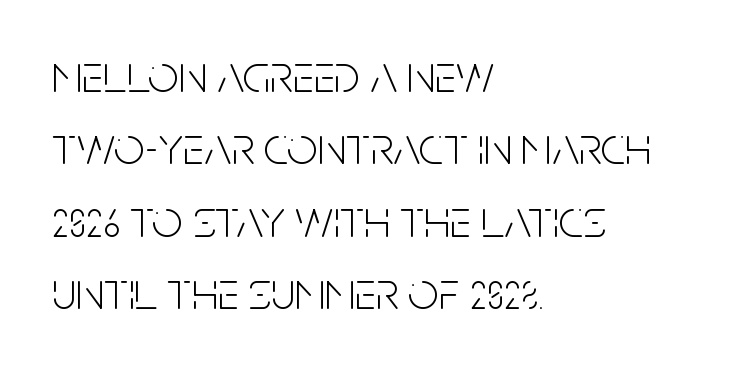
Think of a printed novel: that variable character pitch is what you see here. The strokes carry an ordinary text weight at most. Only glyphs here, with clear space below each row. Characters remain perfectly vertical along every line. Is the block centered? No — it sits flush against the left margin. One glance says typical: line gaps are just what's usual.
